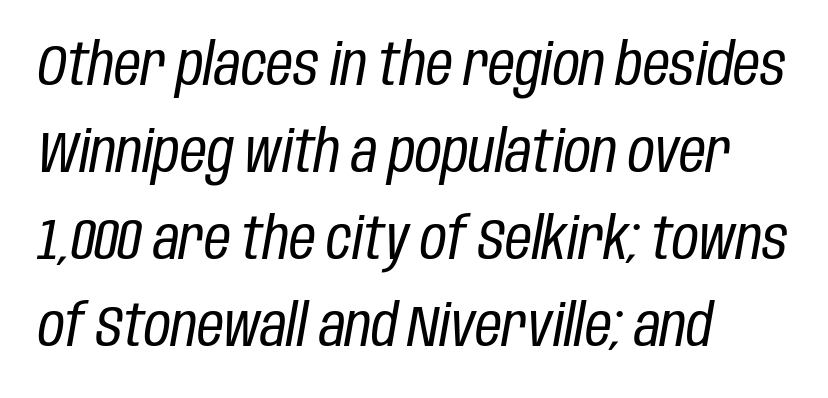
The type is set solid horizontally, with unmodified tracking. Yep, that's italic — everything's leaning. These lines are rendered in a variable-pitch font. Each line starts at the same left margin while the right side varies. The leading is moderate, giving the passage an even texture.
